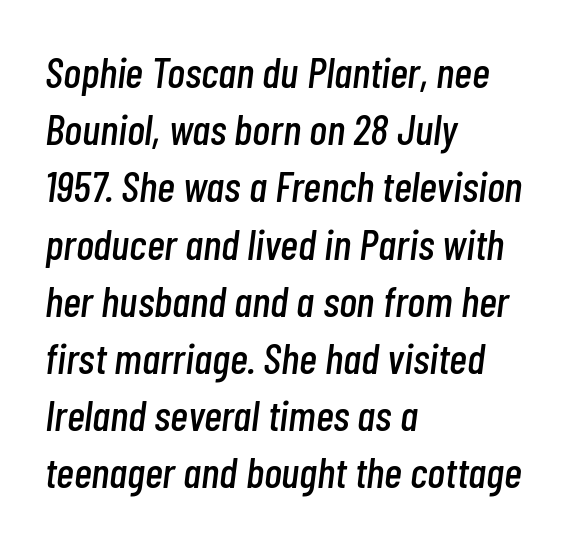
Nobody drew a line under any word here. The glyphs look as if they've been sheared to an angle. Honestly, the row spacing looks completely unremarkable. Each letter keeps its own natural width here, so spacing adapts to shape. Which margin do the lines hug? The left one — the right edge is uneven.
